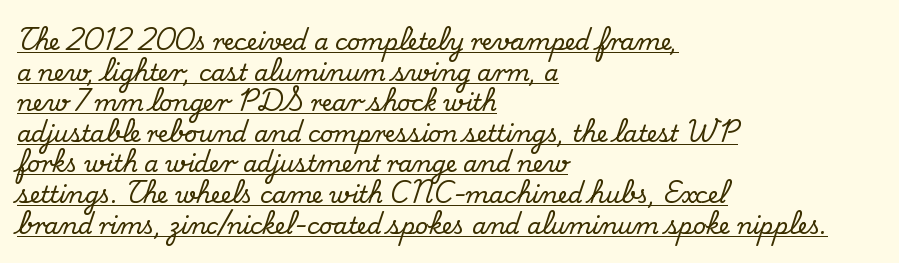
Words appear dense and cohesive because spacing is normal. A baseline rule has been typeset under these characters. Compared with typical paragraphs, the rows here are spaced about the same. Which margin do the lines hug? The left one — the right edge is uneven.
